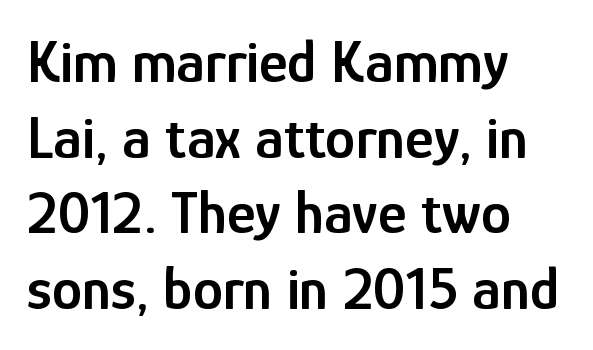
Q: Is the text bold? A: Semi-bold.
Q: Is the text italic (slanted)? A: No, it is upright.
Q: Is the typeface a serif or a sans-serif typeface? A: Sans-serif.
Q: Is the text underlined? A: No.
Q: How is the paragraph aligned? A: Left-aligned.
Q: Is the spacing between letters normal or unusually wide? A: Normal.
Q: Width (condensed, normal, or wide)? A: Condensed.
Q: Stroke contrast? A: Low.
Q: x-height? A: Medium.
Q: Monospaced? A: No.
